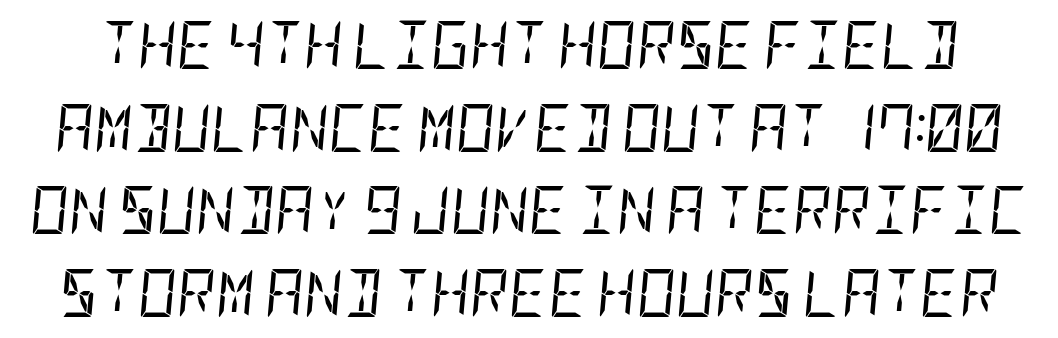
Does extra space separate the letters? No, they use regular spacing. Weight: not bold — regular or lighter. This rendering features lettering with no underline. Italic: yes, the glyphs are oblique.
